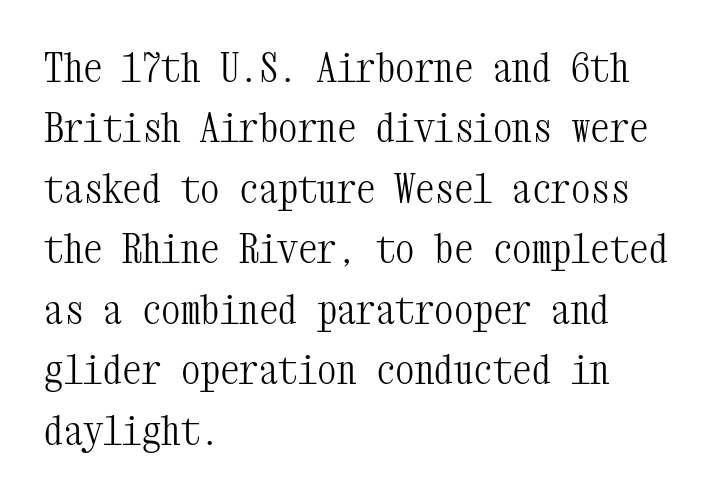
The image shows 39 px light, condensed serif type, upright, monospaced; set left-aligned, normal line spacing (1.55x), normal letter spacing, not underlined; medium stroke contrast and a medium x-height.
